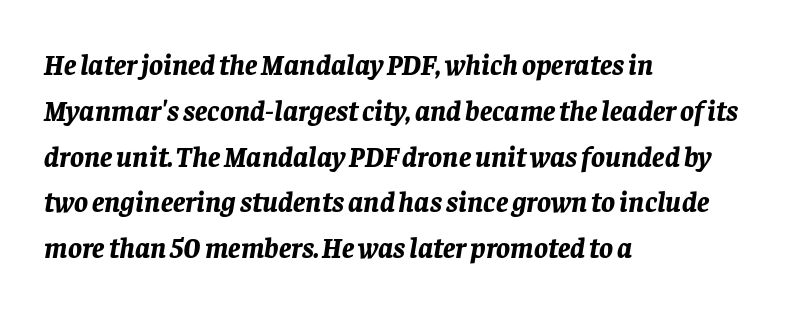
Each letter keeps its own natural width here, so spacing adapts to shape. The typography opts for an oblique posture over an upright one. Evenly set lines give the paragraph a standard silhouette. Plenty of ink on the page — the face is bold. A clean baseline with only descenders dipping below it. Is the block centered? No — it sits flush against the left margin.
